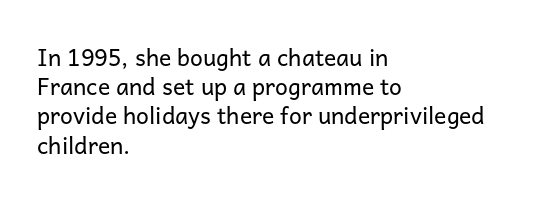
Nothing unusual about the tracking: characters are spaced as the font intends. Caption: multi-line text, flush left, ragged right. How would I describe the line gaps? Plain and ordinary. Unbolded letterforms with no extra heft.
